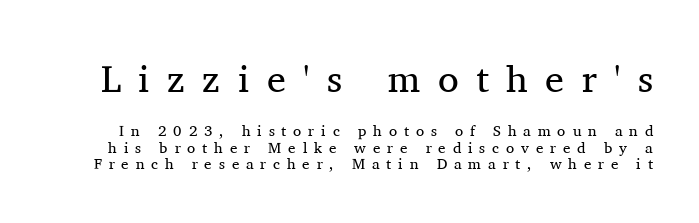
Q: Is the text bold? A: No.
Q: Is the text italic (slanted)? A: No, it is upright.
Q: Is the typeface a serif or a sans-serif typeface? A: Serif.
Q: Is the text underlined? A: No.
Q: Is the spacing between letters normal or unusually wide? A: Unusually wide.
Q: Is the spacing between lines tight, normal or loose? A: Tight.
Q: Which block of text is set in a larger size, the first (top) or the second (bottom)? A: The first (top) one.
Q: Width (condensed, normal, or wide)? A: Normal.
Q: Stroke contrast? A: Medium.
Q: x-height? A: Medium.
Q: Monospaced? A: No.
